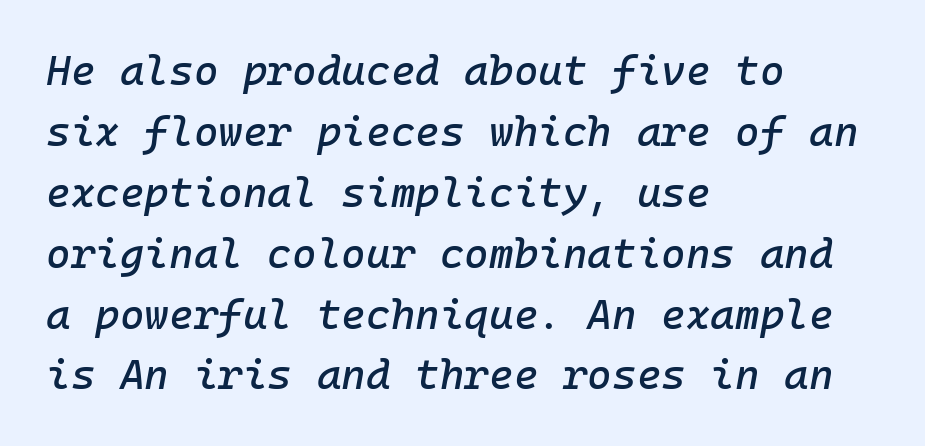
The image shows 42 px text type, italic (leaning right), monospaced; set left-aligned, normal line spacing (1.45x), normal letter spacing, not underlined; low stroke contrast and a medium x-height.
